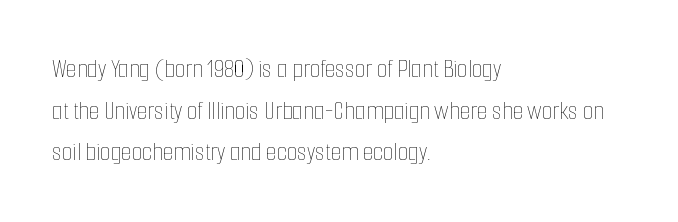
The image shows 27 px text type, upright; set left-aligned, normal line spacing (1.54x), normal letter spacing, not underlined.
